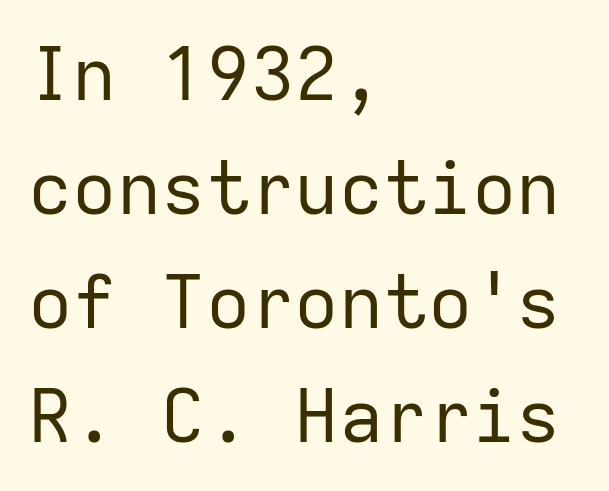
Check where the strokes stop: nothing finishes them off — pure sans. The glyphs are unaccompanied by any horizontal stroke below them. Every character here occupies the same horizontal width, giving the sample a typewriter-like rhythm. Stems and bowls with no extra thickness — not bold.
